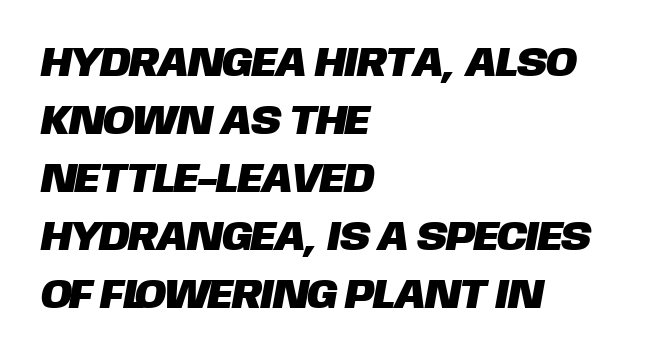
Q: Is the typeface a serif or a sans-serif typeface? A: Sans-serif.
Q: Is the text underlined? A: No.
Q: How is the paragraph aligned? A: Left-aligned.
Q: Is the spacing between letters normal or unusually wide? A: Normal.
Q: Is the spacing between lines tight, normal or loose? A: Normal.
Q: Width (condensed, normal, or wide)? A: Normal.
Q: Stroke contrast? A: Low.
Q: x-height? A: Large.
Q: Monospaced? A: No.
